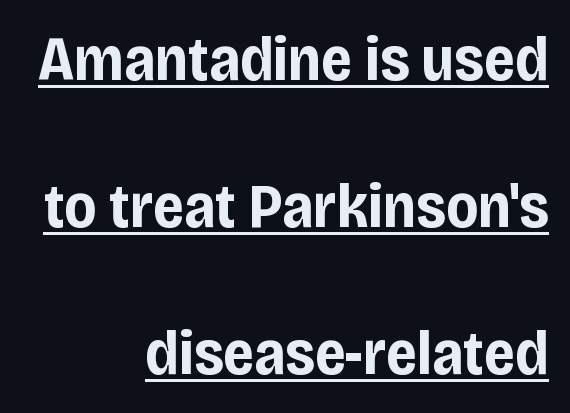
The image shows 62 px bold, condensed sans-serif type, upright; set right-aligned, loose line spacing (2.37x), normal letter spacing, underlined; low stroke contrast and a large x-height.
